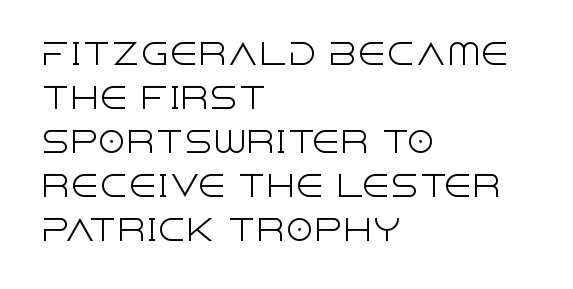
Q: Is the text bold? A: No.
Q: Is the text italic (slanted)? A: No, it is upright.
Q: Is the typeface a serif or a sans-serif typeface? A: Sans-serif.
Q: Is the text underlined? A: No.
Q: How is the paragraph aligned? A: Left-aligned.
Q: Is the spacing between letters normal or unusually wide? A: Normal.
Q: Is the spacing between lines tight, normal or loose? A: Normal.
Q: Width (condensed, normal, or wide)? A: Normal.
Q: x-height? A: Large.
Q: Monospaced? A: No.
